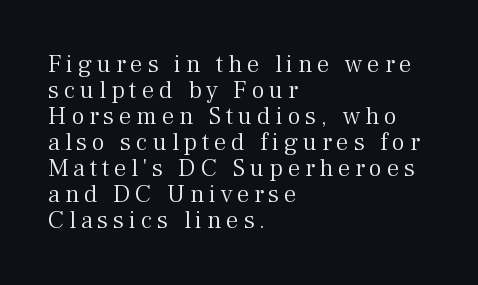
Q: Is the text bold? A: No.
Q: Is the text italic (slanted)? A: No, it is upright.
Q: Is the text underlined? A: No.
Q: How is the paragraph aligned? A: Left-aligned.
Q: Is the spacing between lines tight, normal or loose? A: Tight.
